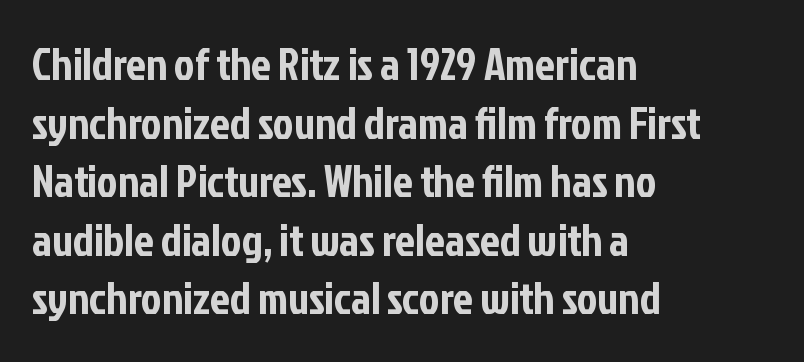
Q: Is the text italic (slanted)? A: No, it is upright.
Q: Is the typeface a serif or a sans-serif typeface? A: Sans-serif.
Q: Is the text underlined? A: No.
Q: How is the paragraph aligned? A: Left-aligned.
Q: Is the spacing between letters normal or unusually wide? A: Normal.
Q: Is the spacing between lines tight, normal or loose? A: Normal.
Q: Width (condensed, normal, or wide)? A: Condensed.
Q: Stroke contrast? A: Low.
Q: x-height? A: Medium.
Q: Monospaced? A: No.
